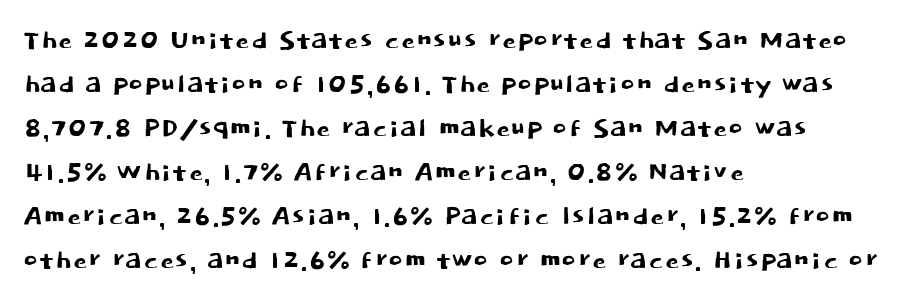
The image shows 35 px sans-serif type, upright; set left-aligned, normal line spacing (1.26x), normal letter spacing, not underlined; low stroke contrast and a large x-height.
